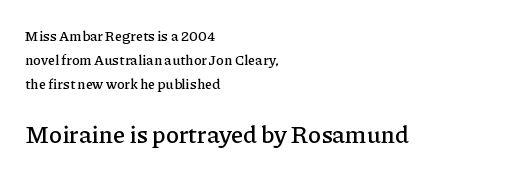
The baseline area is clear. The lines are quadded left. Inter-character spacing is left at the font's built-in metrics. The rendering enlarges the type as you move from the upper chunk to the lower. Do the letters lean? They stand straight.
